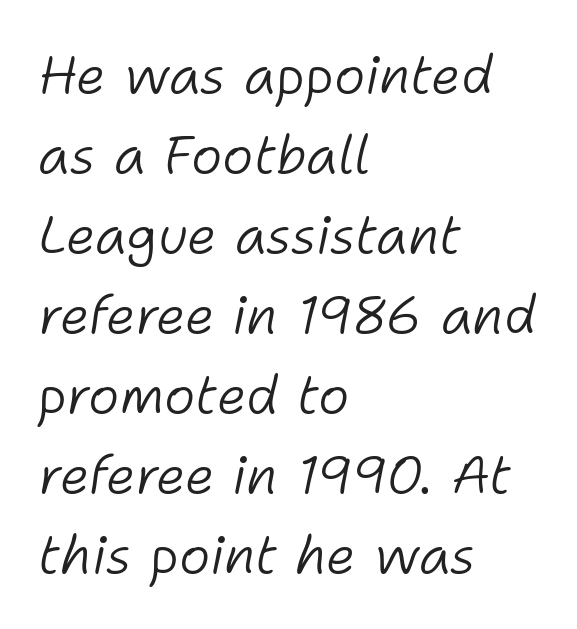
Q: Is the text bold? A: No.
Q: Is the text italic (slanted)? A: Yes, it leans right by about 11 degrees.
Q: Is the text underlined? A: No.
Q: How is the paragraph aligned? A: Left-aligned.
Q: Is the spacing between letters normal or unusually wide? A: Normal.
Q: Is the spacing between lines tight, normal or loose? A: Normal.
Q: Width (condensed, normal, or wide)? A: Normal.
Q: Stroke contrast? A: Low.
Q: x-height? A: Medium.
Q: Monospaced? A: No.
